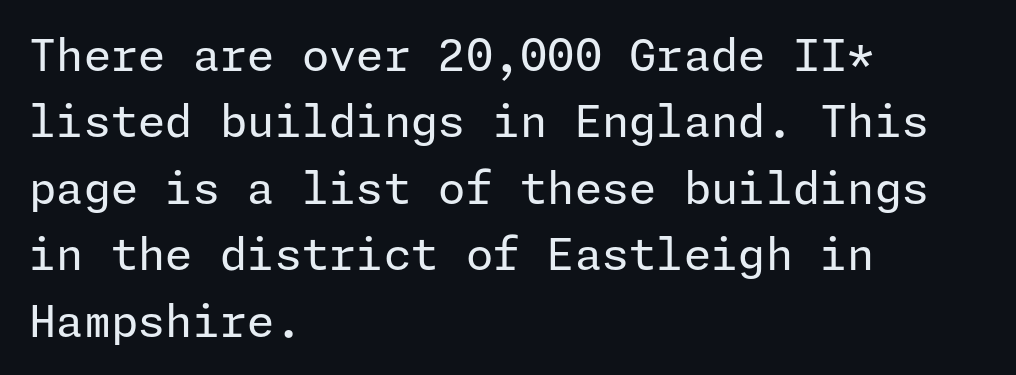
Inter-character spacing is left at the font's built-in metrics. Unlike italic type, these characters show no tilt at all. Notice how the passage keeps a crisp vertical edge on the left only. Serif or sans? Sans — the stroke terminals are bare.
